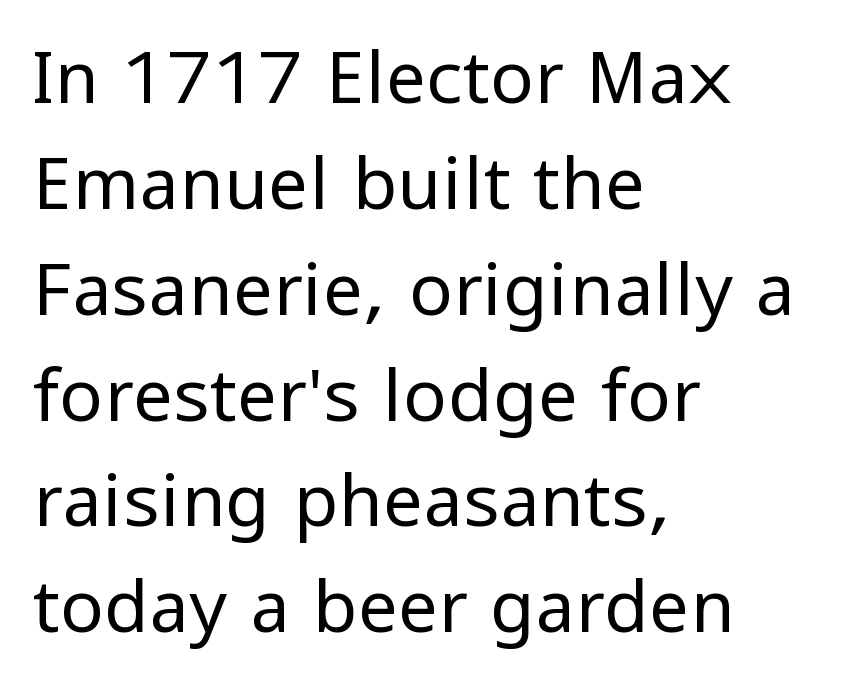
Q: Is the text bold? A: No.
Q: Is the text italic (slanted)? A: No, it is upright.
Q: Is the typeface a serif or a sans-serif typeface? A: Sans-serif.
Q: Is the text underlined? A: No.
Q: How is the paragraph aligned? A: Left-aligned.
Q: Is the spacing between letters normal or unusually wide? A: Normal.
Q: Is the spacing between lines tight, normal or loose? A: Normal.
Q: Width (condensed, normal, or wide)? A: Normal.
Q: Stroke contrast? A: Low.
Q: x-height? A: Medium.
Q: Monospaced? A: No.
